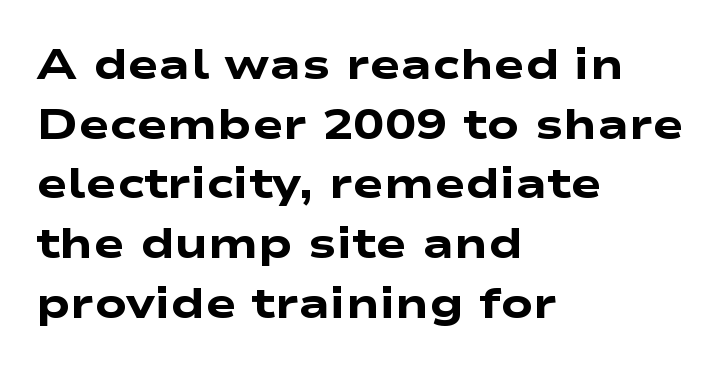
{"serif": "no", "bold": "yes", "weight": "heavy", "width": "wide", "stroke_contrast": "low", "x_height": "medium", "monospaced": "no", "underline": "no", "align": "left", "line_spacing": "normal", "line_spacing_ratio": 1.42, "letter_spacing": "normal", "letter_spacing_em": 0.0, "glyph_px": 42}
